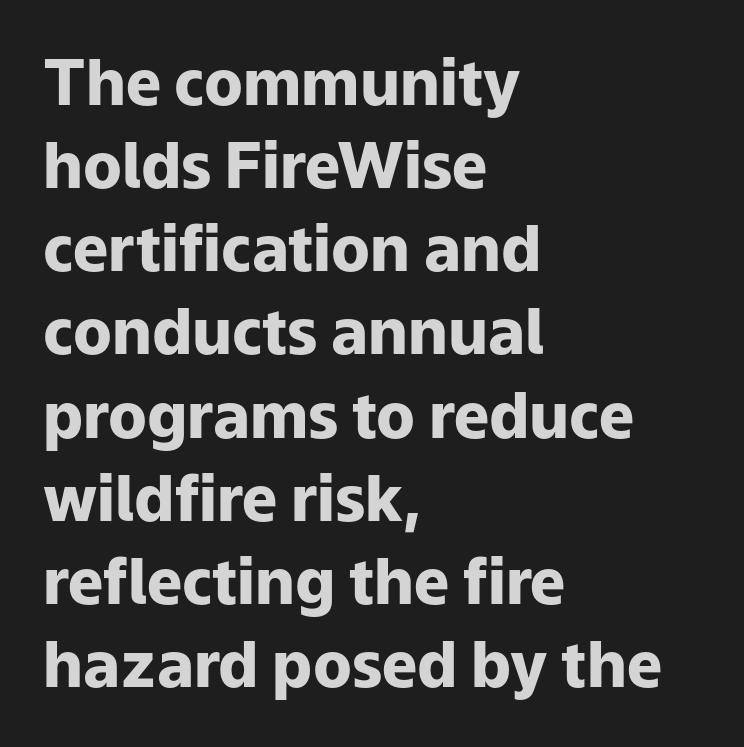
The image shows 63 px heavy sans-serif type, upright; set left-aligned, normal line spacing (1.32x), normal letter spacing, not underlined; low stroke contrast and a medium x-height.
